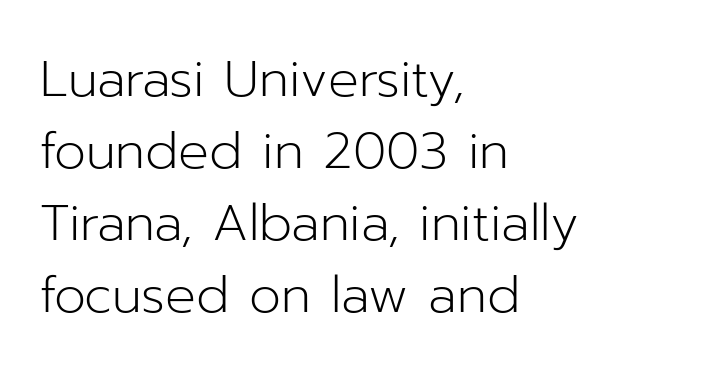
Q: Is the text bold? A: No.
Q: Is the text italic (slanted)? A: No, it is upright.
Q: Is the typeface a serif or a sans-serif typeface? A: Sans-serif.
Q: Is the text underlined? A: No.
Q: How is the paragraph aligned? A: Left-aligned.
Q: Is the spacing between letters normal or unusually wide? A: Normal.
Q: Is the spacing between lines tight, normal or loose? A: Normal.
Q: Width (condensed, normal, or wide)? A: Normal.
Q: Stroke contrast? A: Low.
Q: x-height? A: Medium.
Q: Monospaced? A: No.
